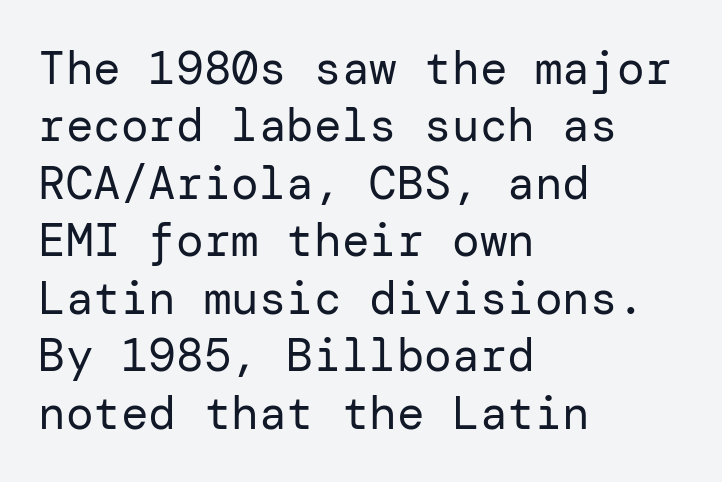
The image shows 46 px regular-weight sans-serif type, upright; set left-aligned, normal line spacing (1.25x), normal letter spacing, not underlined; low stroke contrast and a medium x-height.
